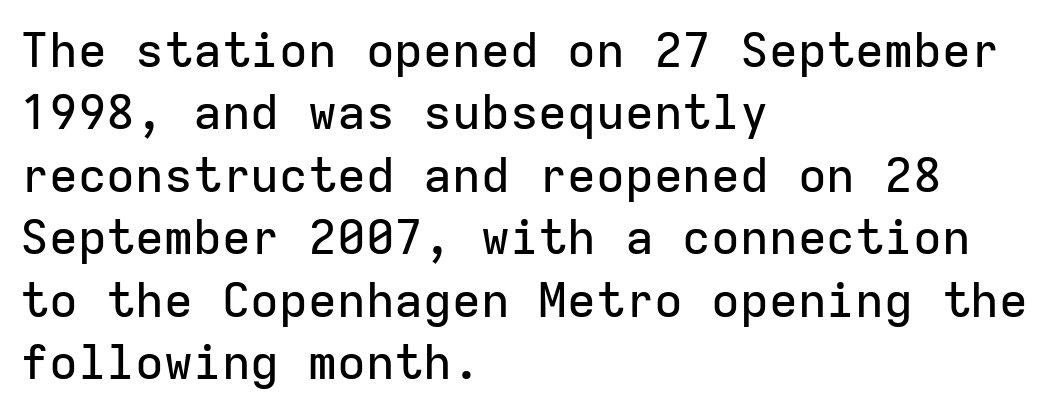
Q: Is the text italic (slanted)? A: No, it is upright.
Q: Is the typeface a serif or a sans-serif typeface? A: Sans-serif.
Q: Is the text underlined? A: No.
Q: How is the paragraph aligned? A: Left-aligned.
Q: Is the spacing between letters normal or unusually wide? A: Normal.
Q: Is the spacing between lines tight, normal or loose? A: Normal.
Q: Width (condensed, normal, or wide)? A: Normal.
Q: Stroke contrast? A: Low.
Q: x-height? A: Medium.
Q: Monospaced? A: Yes.
